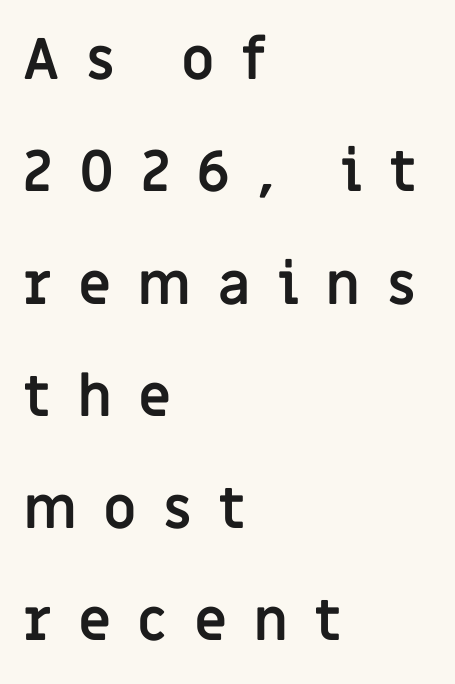
{"serif": "no", "italic": "no", "bold": "yes", "weight": "semibold", "width": "normal", "stroke_contrast": "low", "x_height": "large", "monospaced": "no", "underline": "no", "align": "left", "line_spacing": "loose", "line_spacing_ratio": 1.97, "letter_spacing": "wide", "letter_spacing_em": 0.46, "glyph_px": 57}
